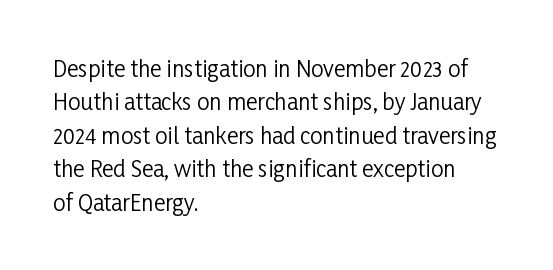
The image shows 22 px text type, upright; set left-aligned, normal line spacing (1.52x), normal letter spacing, not underlined.
